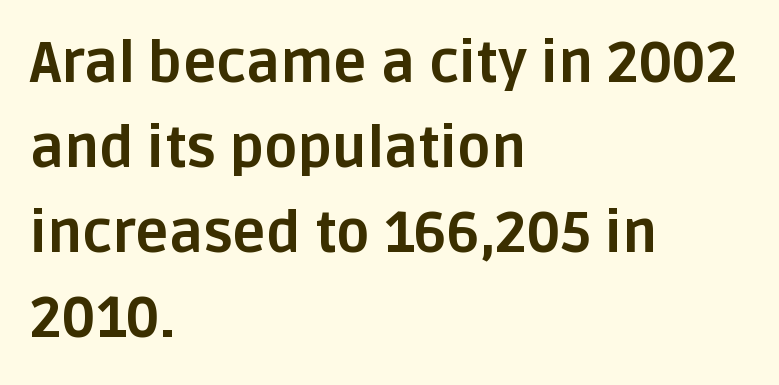
{"serif": "no", "italic": "no", "bold": "yes", "weight": "bold", "width": "normal", "stroke_contrast": "low", "x_height": "large", "monospaced": "no", "underline": "no", "align": "left", "line_spacing": "normal", "line_spacing_ratio": 1.52, "letter_spacing": "normal", "letter_spacing_em": 0.0, "glyph_px": 56}
